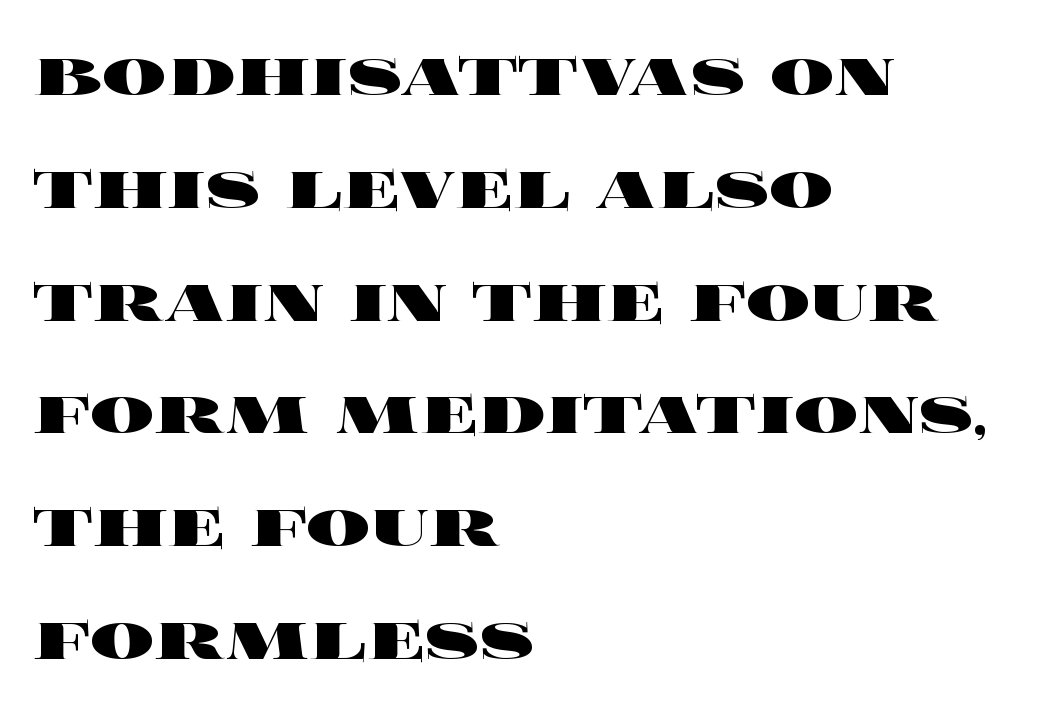
Does the lettering tilt? It doesn't — this is upright. Compared with a centered layout, this one pins lines to the left instead. Anything drawn beneath the words? Only blank space. The rendering uses natural spacing where letterforms have individual widths.
